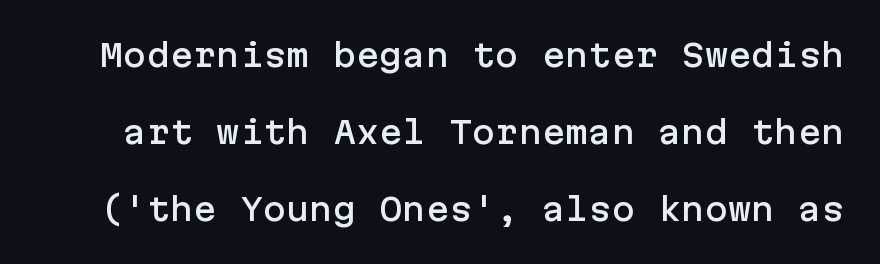
Q: Is the text italic (slanted)? A: No, it is upright.
Q: Is the typeface a serif or a sans-serif typeface? A: Sans-serif.
Q: Is the text underlined? A: No.
Q: Is the spacing between letters normal or unusually wide? A: Normal.
Q: Is the spacing between lines tight, normal or loose? A: Loose.
Q: Width (condensed, normal, or wide)? A: Normal.
Q: Stroke contrast? A: Low.
Q: x-height? A: Medium.
